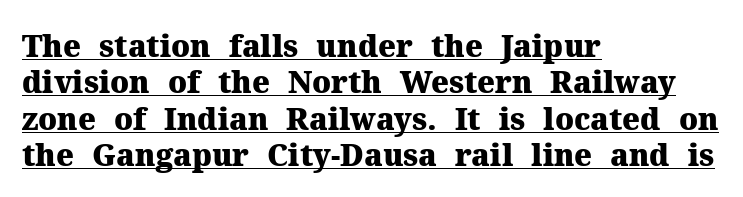
Classification — serif. Varying glyph widths throughout — classic text-font behaviour. The strokes are fattened all the way to bold. These lines are set flush left with a ragged right edge. Quick note: underline on. Observe the ordinary spacing: letters are neighbours, not strangers.
